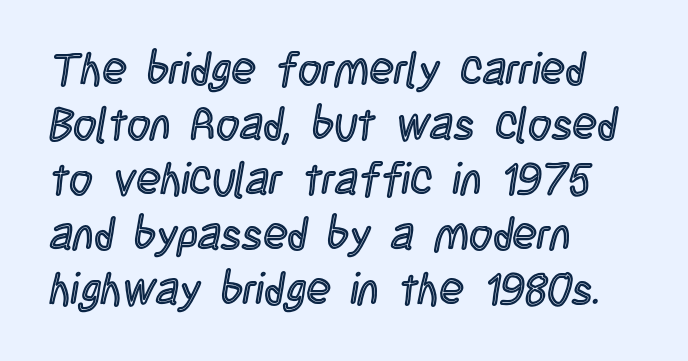
The image shows 45 px condensed type; set left-aligned, line spacing 1.22x, normal letter spacing, not underlined; a large x-height.
